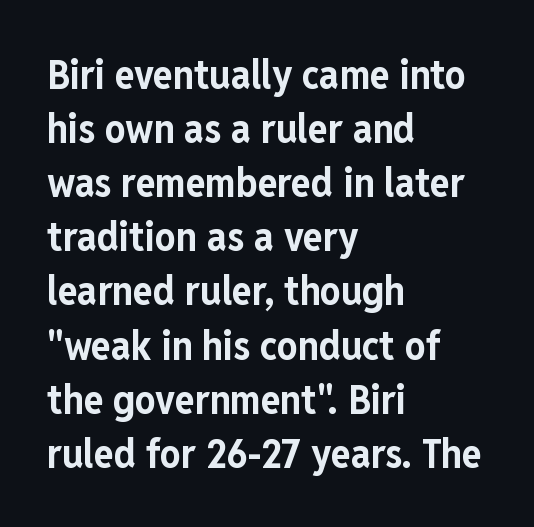
The image shows 41 px bold, condensed sans-serif type, upright; set left-aligned, normal line spacing (1.32x), normal letter spacing, not underlined; low stroke contrast and a medium x-height.
